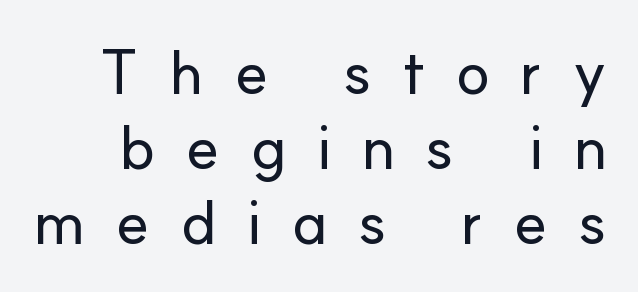
Q: Is the text italic (slanted)? A: No, it is upright.
Q: Is the typeface a serif or a sans-serif typeface? A: Sans-serif.
Q: Is the text underlined? A: No.
Q: Is the spacing between letters normal or unusually wide? A: Unusually wide.
Q: Width (condensed, normal, or wide)? A: Normal.
Q: Stroke contrast? A: Low.
Q: x-height? A: Small.
Q: Monospaced? A: No.
